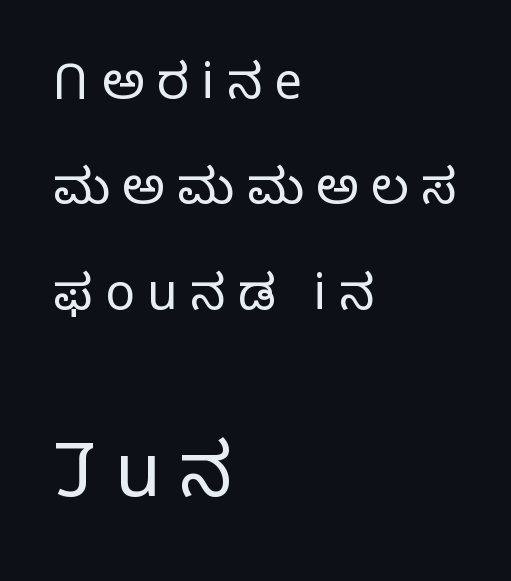
{"serif": "no", "italic": "no", "bold": "no", "weight": "light", "width": "normal", "stroke_contrast": "low", "x_height": "medium", "monospaced": "no", "underline": "no", "align": "left", "line_spacing": "loose", "line_spacing_ratio": 2.15, "letter_spacing": "wide", "letter_spacing_em": 0.26, "larger_block": "second", "size_ratio": 1.51, "glyph_px": 74}
